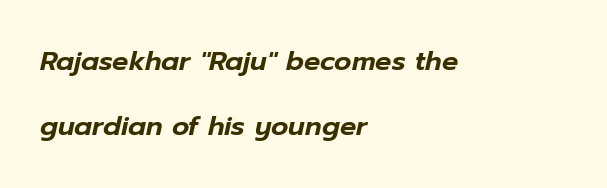
{"italic": "yes", "lean": "right", "slant_degrees": 12, "underline": "no", "align": "left", "line_spacing": "loose", "line_spacing_ratio": 2.41, "letter_spacing": "normal", "letter_spacing_em": 0.0, "glyph_px": 27}
